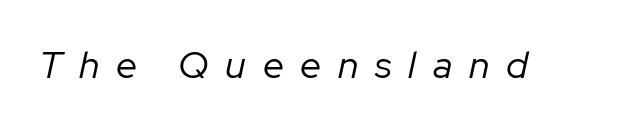
Q: Is the text bold? A: No.
Q: Is the text italic (slanted)? A: Yes, it leans right by about 12 degrees.
Q: Is the text underlined? A: No.
Q: Is the spacing between letters normal or unusually wide? A: Unusually wide.
Q: Width (condensed, normal, or wide)? A: Normal.
Q: Stroke contrast? A: Low.
Q: x-height? A: Medium.
Q: Monospaced? A: No.
